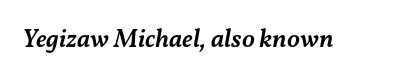
Descenders are the only things crossing below the line. Typesetter's note: demi weight, one step under bold. The rendering applies a slant to the glyphs. A typesetter would call this zero additional tracking.
